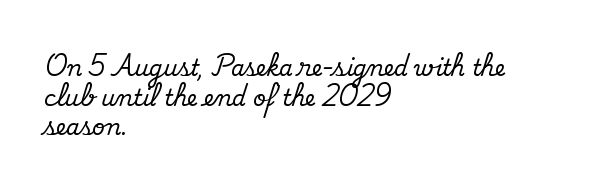
The passage shown stacks its lines at a standard gap. Look at the tracking — it's just the regular setting, nothing added. Underlining? Definitely not there. One-word summary of the alignment: left.
